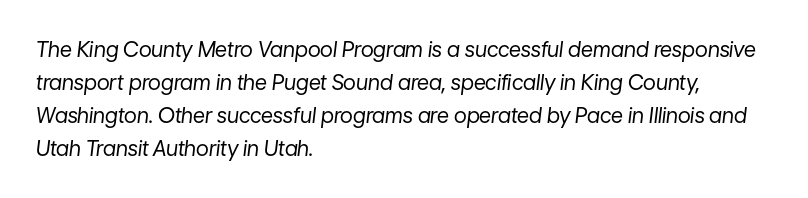
Q: Is the text bold? A: No.
Q: Is the text italic (slanted)? A: Yes, it leans right by about 7 degrees.
Q: Is the text underlined? A: No.
Q: How is the paragraph aligned? A: Left-aligned.
Q: Is the spacing between letters normal or unusually wide? A: Normal.
Q: Is the spacing between lines tight, normal or loose? A: Normal.
